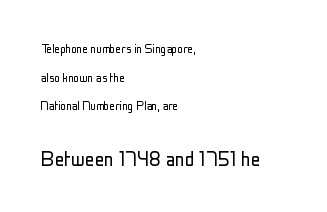
The image shows 24 px text type, upright; set left-aligned, loose line spacing (2.04x), normal letter spacing, not underlined; the second (bottom) block is 1.71x larger.
